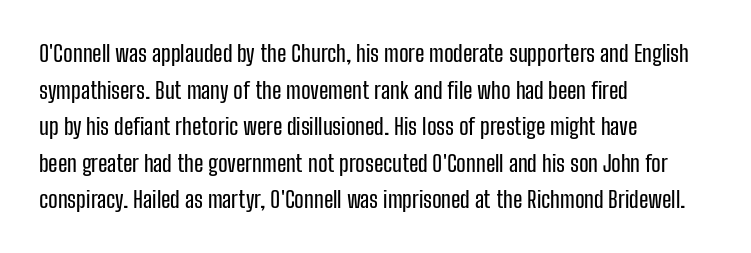
{"italic": "no", "underline": "no", "align": "left", "line_spacing": "normal", "line_spacing_ratio": 1.59, "letter_spacing": "normal", "letter_spacing_em": 0.0, "glyph_px": 23}
